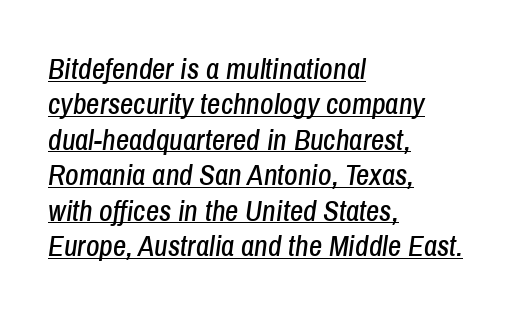
Note the varied advance widths — an 'i' is clearly narrower than an 'm'. Like a heading marked for emphasis, these lines bear an underscore. These lines were composed using italics. Glyph-to-glyph distance matches everyday printed text.
